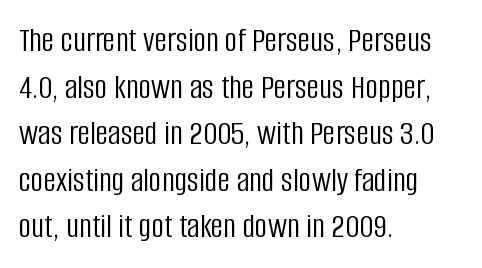
Q: Is the text bold? A: No.
Q: Is the text italic (slanted)? A: No, it is upright.
Q: Is the typeface a serif or a sans-serif typeface? A: Sans-serif.
Q: Is the text underlined? A: No.
Q: How is the paragraph aligned? A: Left-aligned.
Q: Is the spacing between letters normal or unusually wide? A: Normal.
Q: Is the spacing between lines tight, normal or loose? A: Normal.
Q: Width (condensed, normal, or wide)? A: Condensed.
Q: Stroke contrast? A: Low.
Q: x-height? A: Large.
Q: Monospaced? A: No.
